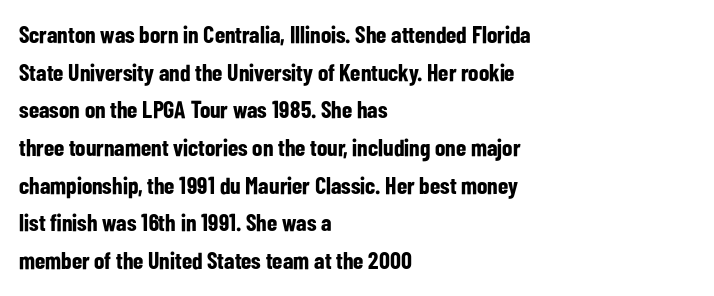
Heavy, bold letterforms. Quick note: underline off. The space between consecutive lines is moderate. This is roman type, the default non-slanted kind. The compositor pushed each line to the left boundary.
